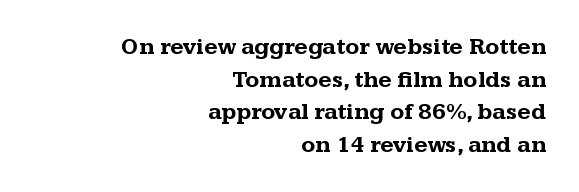
Horizontal bands of white between lines are of average thickness. The specimen reads as upright at a glance. Each glyph is drawn with heavy, bold strokes. The passage is arranged like a letterhead date or caption credit — flush right.
